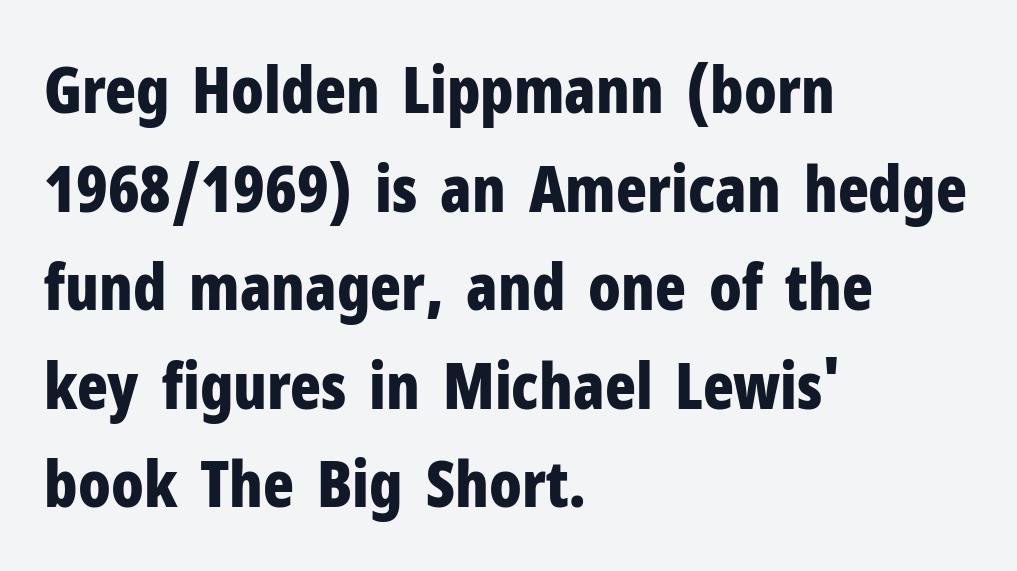
The lines are quadded left. Is there much room between lines? A standard amount, neither cramped nor airy. Nobody drew a line under any word here. Each letter keeps its own natural width here, so spacing adapts to shape.
